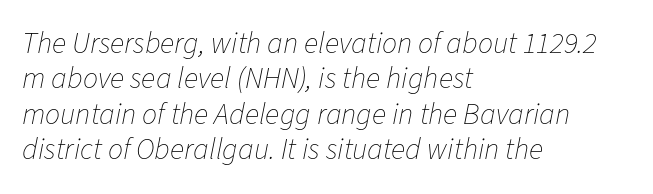
{"italic": "yes", "lean": "right", "slant_degrees": 11, "bold": "no", "weight": "thin", "width": "normal", "stroke_contrast": "low", "x_height": "medium", "monospaced": "no", "underline": "no", "align": "left", "line_spacing_ratio": 1.18, "letter_spacing": "normal", "letter_spacing_em": 0.0, "glyph_px": 30}
